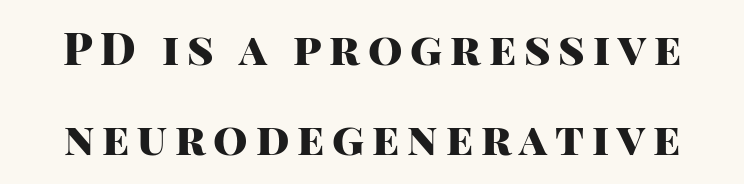
The image shows 44 px heavy sans-serif type, upright; set loose line spacing (2.04x), not underlined; high stroke contrast and a large x-height.
